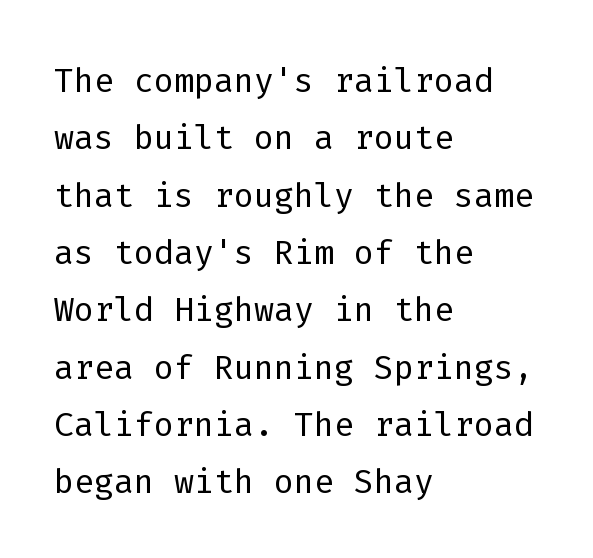
Q: Is the text bold? A: No.
Q: Is the text italic (slanted)? A: No, it is upright.
Q: Is the typeface a serif or a sans-serif typeface? A: Sans-serif.
Q: Is the text underlined? A: No.
Q: How is the paragraph aligned? A: Left-aligned.
Q: Is the spacing between letters normal or unusually wide? A: Normal.
Q: Width (condensed, normal, or wide)? A: Normal.
Q: Stroke contrast? A: Low.
Q: x-height? A: Medium.
Q: Monospaced? A: Yes.
